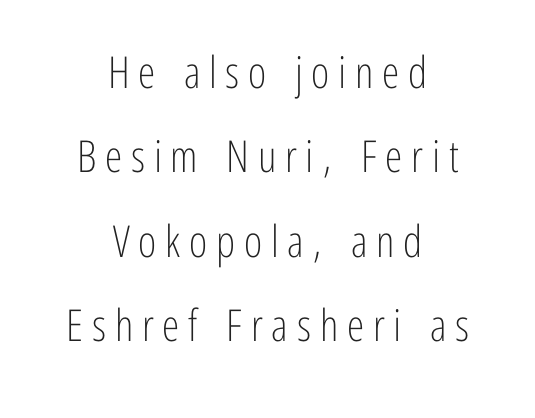
The image shows 44 px light, condensed sans-serif type, upright; set centered, loose line spacing (1.92x), unusually wide letter spacing (+0.2 em), not underlined; low stroke contrast and a medium x-height.
